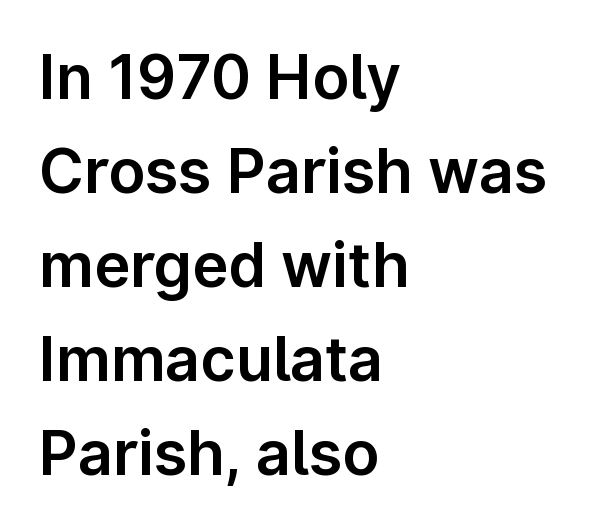
If you drew a ruler down the left edge, every line would touch it. The rendering keeps characters at their native spacing. The type sits square on the baseline with zero lean. The foot of each line stays bare and open.
